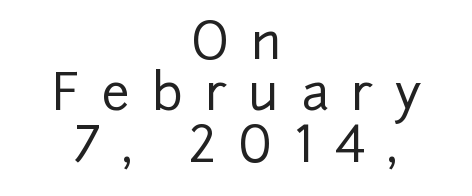
Q: Is the text italic (slanted)? A: No, it is upright.
Q: Is the typeface a serif or a sans-serif typeface? A: Sans-serif.
Q: Is the text underlined? A: No.
Q: How is the paragraph aligned? A: Centered.
Q: Is the spacing between letters normal or unusually wide? A: Unusually wide.
Q: Is the spacing between lines tight, normal or loose? A: Tight.
Q: Width (condensed, normal, or wide)? A: Normal.
Q: Stroke contrast? A: Low.
Q: x-height? A: Medium.
Q: Monospaced? A: No.
